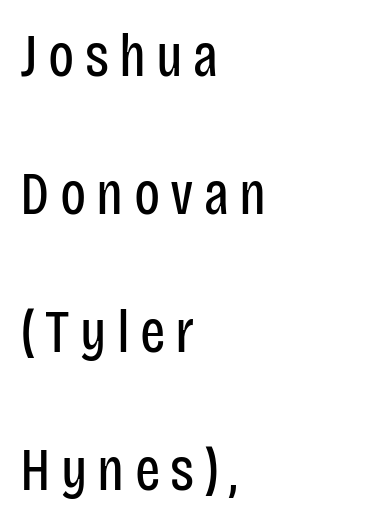
Q: Is the text bold? A: No.
Q: Is the text italic (slanted)? A: No, it is upright.
Q: Is the typeface a serif or a sans-serif typeface? A: Sans-serif.
Q: Is the text underlined? A: No.
Q: How is the paragraph aligned? A: Left-aligned.
Q: Is the spacing between lines tight, normal or loose? A: Loose.
Q: Width (condensed, normal, or wide)? A: Condensed.
Q: Stroke contrast? A: Low.
Q: x-height? A: Large.
Q: Monospaced? A: No.
